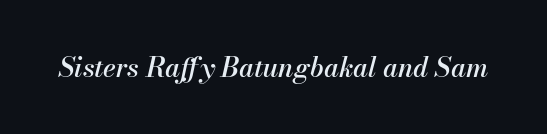
The lettering tilts uniformly, giving the passage an italic look. Descenders are the only things crossing below the line. No extra tracking has been applied to these lines.
